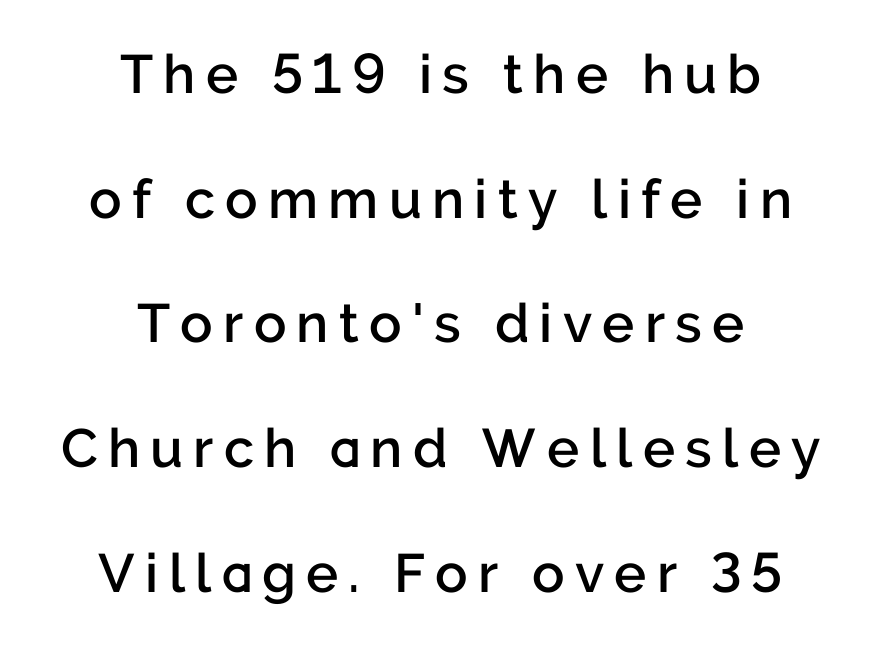
The image shows 54 px semibold sans-serif type, upright; set centered, loose line spacing (2.31x), not underlined; low stroke contrast and a medium x-height.
